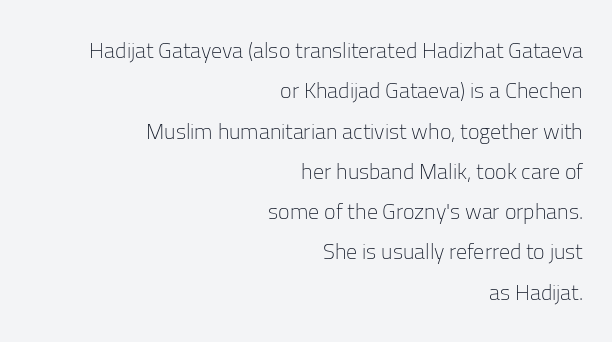
The image shows 22 px text type, upright; set right-aligned, line spacing 1.83x, normal letter spacing, not underlined.
